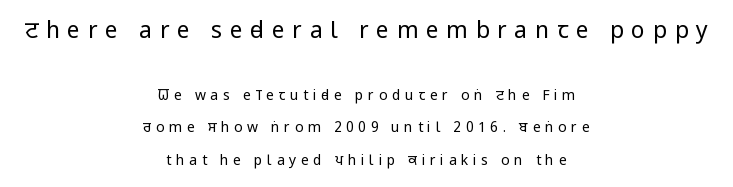
{"italic": "no", "bold": "no", "underline": "no", "align": "center", "line_spacing": "loose", "line_spacing_ratio": 2.3, "letter_spacing": "wide", "letter_spacing_em": 0.33, "larger_block": "first", "size_ratio": 1.64, "glyph_px": 23}
